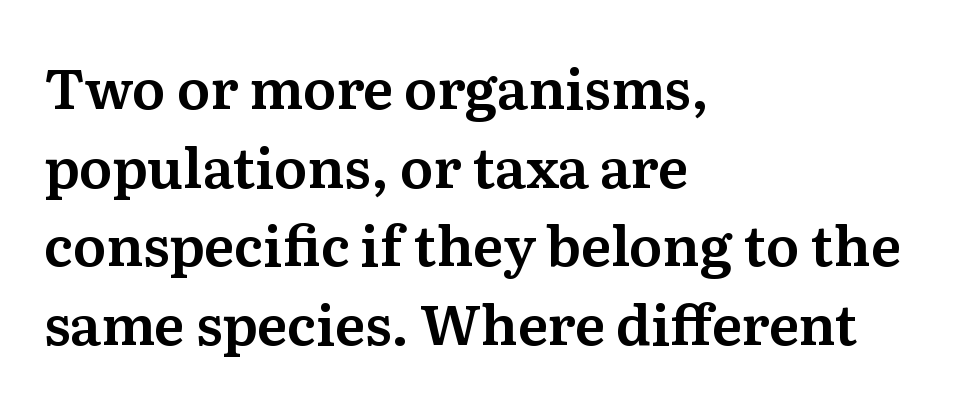
Q: Is the text italic (slanted)? A: No, it is upright.
Q: Is the typeface a serif or a sans-serif typeface? A: Serif.
Q: Is the text underlined? A: No.
Q: How is the paragraph aligned? A: Left-aligned.
Q: Is the spacing between letters normal or unusually wide? A: Normal.
Q: Is the spacing between lines tight, normal or loose? A: Normal.
Q: Width (condensed, normal, or wide)? A: Normal.
Q: Stroke contrast? A: Medium.
Q: x-height? A: Medium.
Q: Monospaced? A: No.
